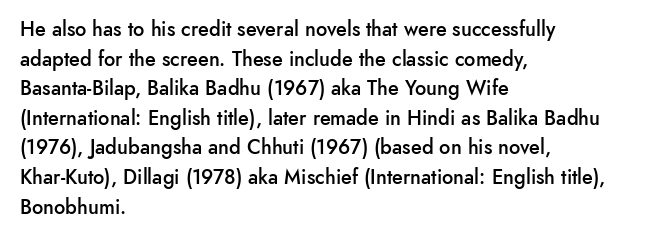
The image shows 20 px text type, upright; set left-aligned, normal line spacing (1.48x), normal letter spacing, not underlined.
